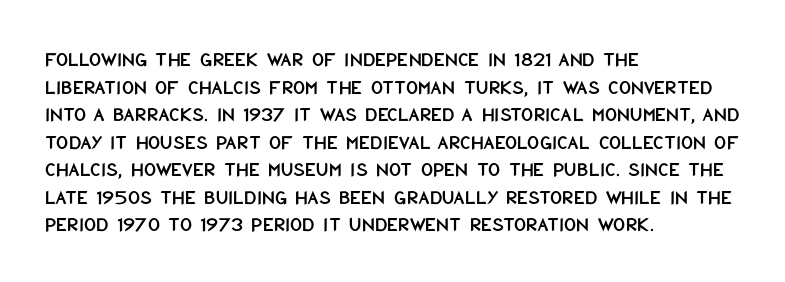
{"italic": "no", "underline": "no", "align": "left", "line_spacing": "normal", "line_spacing_ratio": 1.31, "letter_spacing": "normal", "letter_spacing_em": 0.0, "glyph_px": 21}
